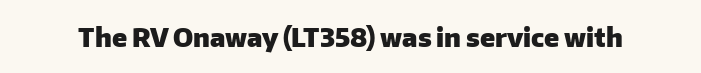
Q: Is the text bold? A: Yes.
Q: Is the text italic (slanted)? A: No, it is upright.
Q: Is the text underlined? A: No.
Q: Is the spacing between letters normal or unusually wide? A: Normal.
